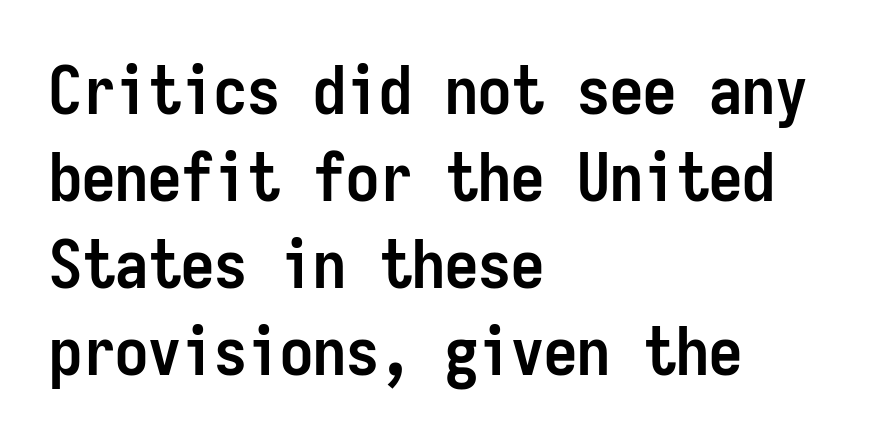
The image shows 66 px semibold, condensed sans-serif type, upright, monospaced; set left-aligned, normal line spacing (1.32x), normal letter spacing, not underlined; low stroke contrast and a medium x-height.
